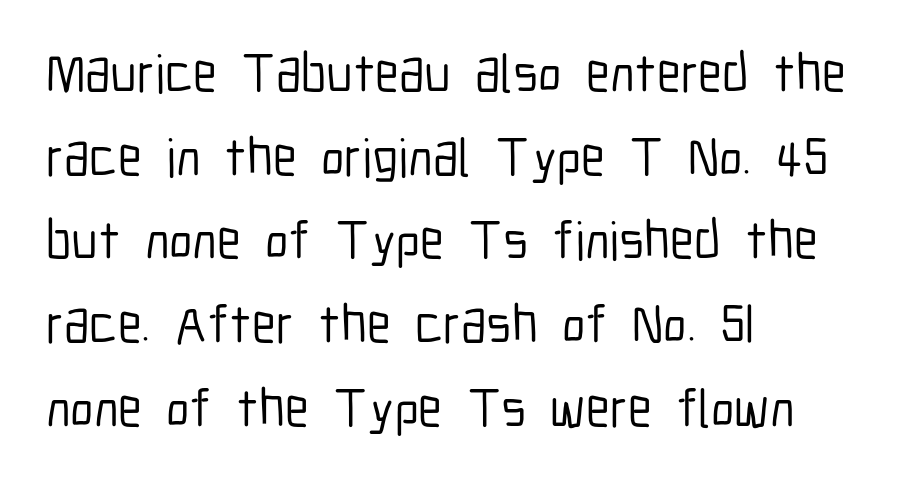
Q: Is the text italic (slanted)? A: No, it is upright.
Q: Is the typeface a serif or a sans-serif typeface? A: Sans-serif.
Q: Is the text underlined? A: No.
Q: How is the paragraph aligned? A: Left-aligned.
Q: Is the spacing between letters normal or unusually wide? A: Normal.
Q: Is the spacing between lines tight, normal or loose? A: Normal.
Q: Width (condensed, normal, or wide)? A: Condensed.
Q: Stroke contrast? A: Low.
Q: x-height? A: Medium.
Q: Monospaced? A: No.
